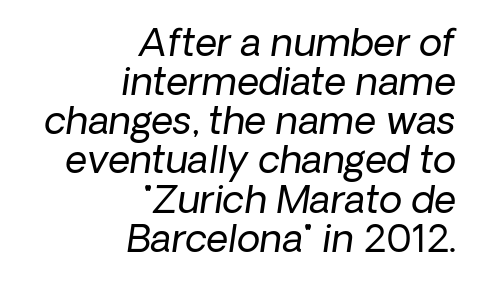
Q: Is the text bold? A: No.
Q: Is the typeface a serif or a sans-serif typeface? A: Sans-serif.
Q: Is the text underlined? A: No.
Q: How is the paragraph aligned? A: Right-aligned.
Q: Is the spacing between letters normal or unusually wide? A: Normal.
Q: Is the spacing between lines tight, normal or loose? A: Tight.
Q: Width (condensed, normal, or wide)? A: Normal.
Q: Stroke contrast? A: Low.
Q: x-height? A: Medium.
Q: Monospaced? A: No.
